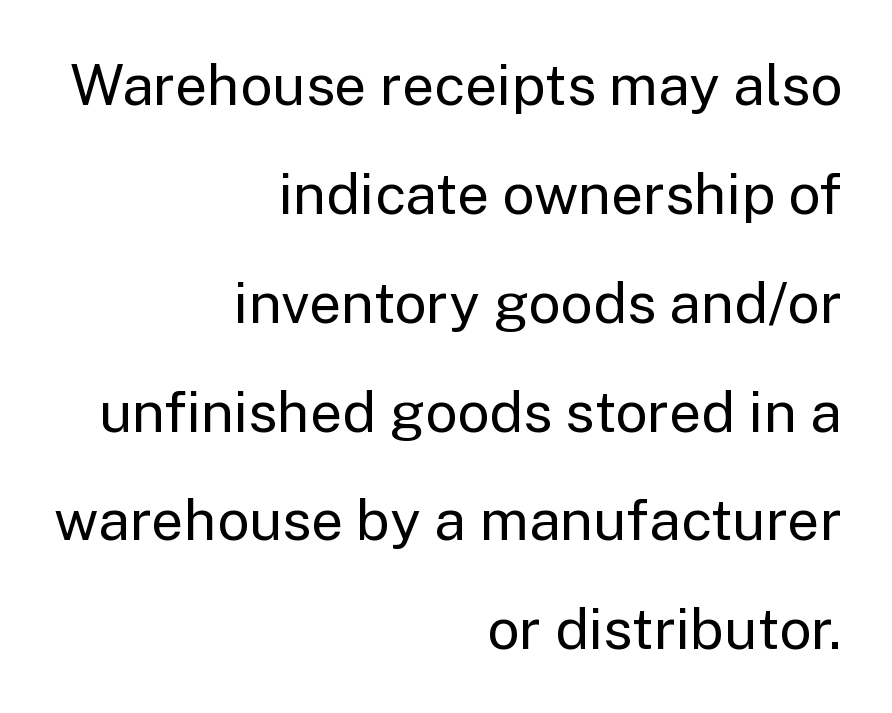
The image shows 57 px regular-weight sans-serif type, upright; set right-aligned, loose line spacing (1.91x), normal letter spacing, not underlined; low stroke contrast and a medium x-height.
